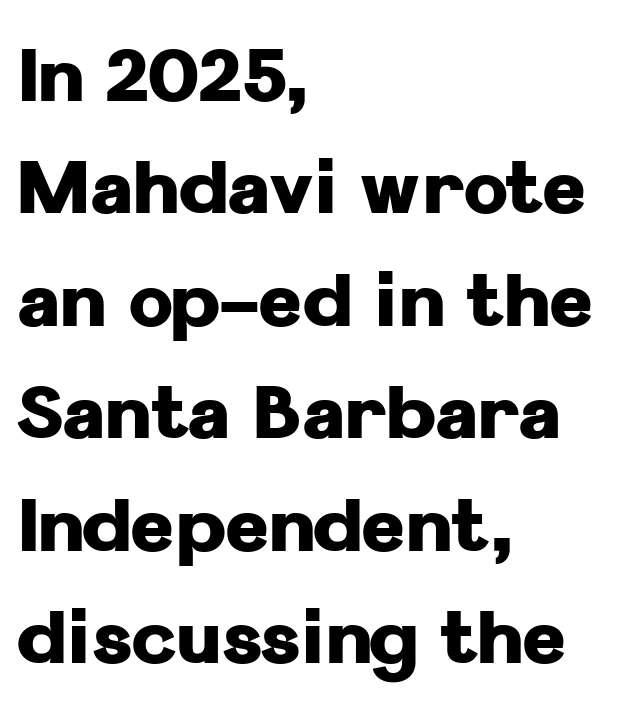
Q: Is the text bold? A: Yes.
Q: Is the text italic (slanted)? A: No, it is upright.
Q: Is the typeface a serif or a sans-serif typeface? A: Sans-serif.
Q: Is the text underlined? A: No.
Q: How is the paragraph aligned? A: Left-aligned.
Q: Is the spacing between letters normal or unusually wide? A: Normal.
Q: Is the spacing between lines tight, normal or loose? A: Normal.
Q: Width (condensed, normal, or wide)? A: Normal.
Q: Stroke contrast? A: Low.
Q: x-height? A: Medium.
Q: Monospaced? A: No.
